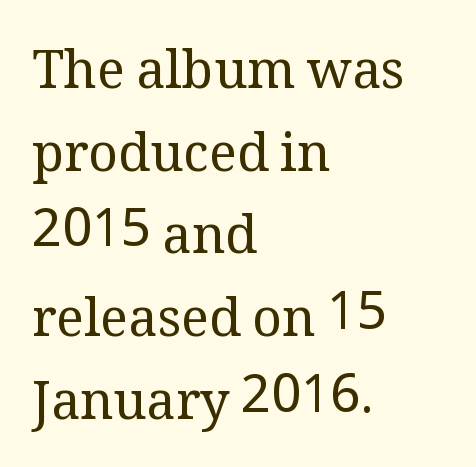
{"serif": "yes", "italic": "no", "bold": "no", "weight": "regular", "width": "normal", "stroke_contrast": "medium", "x_height": "medium", "monospaced": "no", "underline": "no", "align": "left", "line_spacing": "normal", "line_spacing_ratio": 1.59, "letter_spacing": "normal", "letter_spacing_em": 0.0, "glyph_px": 52}
